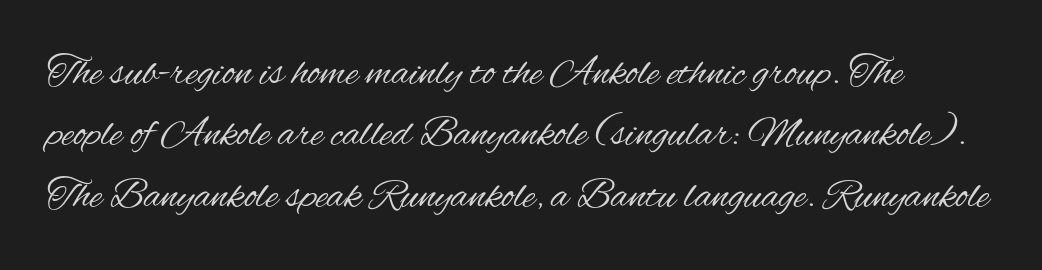
Q: Is the text bold? A: No.
Q: Is the text italic (slanted)? A: Yes.
Q: Is the typeface a serif or a sans-serif typeface? A: Sans-serif.
Q: Is the text underlined? A: No.
Q: Is the spacing between letters normal or unusually wide? A: Normal.
Q: Is the spacing between lines tight, normal or loose? A: Normal.
Q: Width (condensed, normal, or wide)? A: Condensed.
Q: Stroke contrast? A: Medium.
Q: x-height? A: Small.
Q: Monospaced? A: No.
